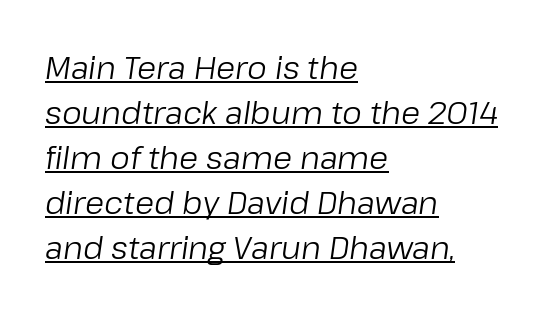
Q: Is the text bold? A: No.
Q: Is the text italic (slanted)? A: Yes, it leans right by about 8 degrees.
Q: Is the text underlined? A: Yes.
Q: How is the paragraph aligned? A: Left-aligned.
Q: Is the spacing between letters normal or unusually wide? A: Normal.
Q: Is the spacing between lines tight, normal or loose? A: Normal.
Q: Width (condensed, normal, or wide)? A: Normal.
Q: Stroke contrast? A: Low.
Q: x-height? A: Medium.
Q: Monospaced? A: No.
